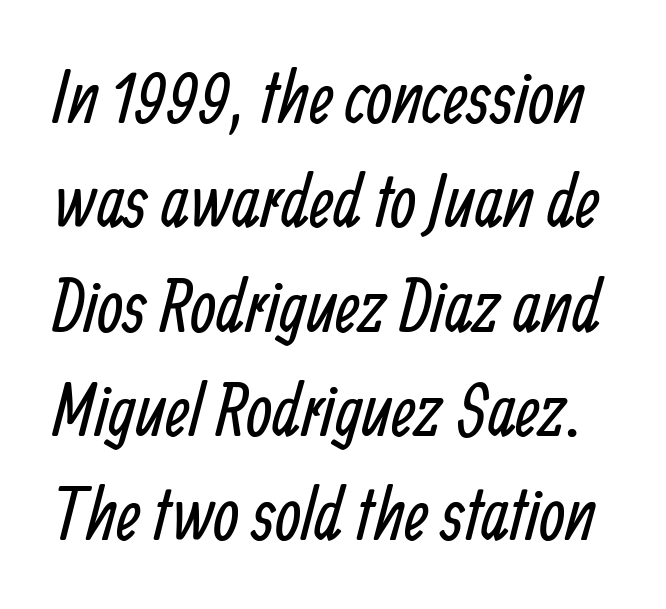
Regular leading. Nothing heavy about these letters — not bold at all. Looks like regular typesetting: each glyph gets only the width it needs. Letters rest on an invisible, unmarked baseline. Are there feet on the stems? There aren't — it's a sans. The type is set solid horizontally, with unmodified tracking.
